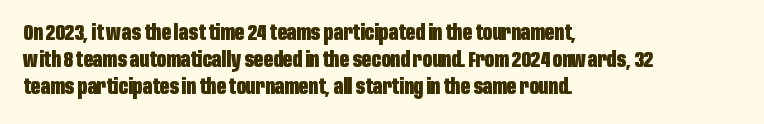
{"italic": "no", "bold": "yes", "underline": "no", "align": "left", "line_spacing": "normal", "line_spacing_ratio": 1.29, "letter_spacing": "normal", "letter_spacing_em": 0.0, "glyph_px": 21}
